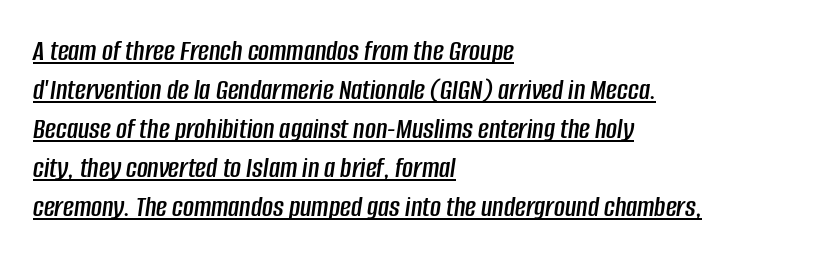
The image shows 30 px condensed type, italic (leaning right); set left-aligned, normal line spacing (1.3x), normal letter spacing, underlined; low stroke contrast and a large x-height.
